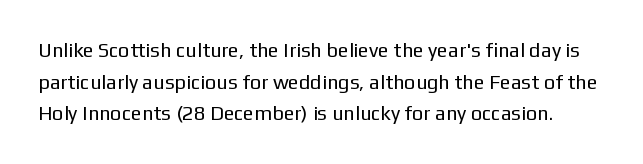
Tall strokes in this sample are plumb rather than angled. Words appear dense and cohesive because spacing is normal. No word sits above an underline. The weight would be labelled regular, book, light, or lighter still.
